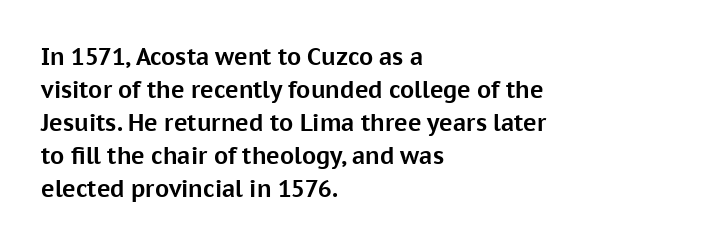
Q: Is the text bold? A: Yes.
Q: Is the text italic (slanted)? A: No, it is upright.
Q: Is the text underlined? A: No.
Q: How is the paragraph aligned? A: Left-aligned.
Q: Is the spacing between letters normal or unusually wide? A: Normal.
Q: Is the spacing between lines tight, normal or loose? A: Normal.
